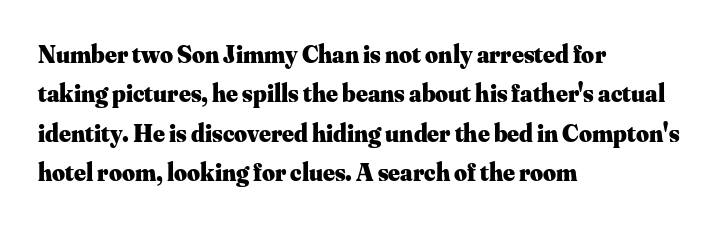
{"italic": "no", "bold": "yes", "underline": "no", "align": "left", "line_spacing": "normal", "line_spacing_ratio": 1.58, "letter_spacing": "normal", "letter_spacing_em": 0.0, "glyph_px": 25}
